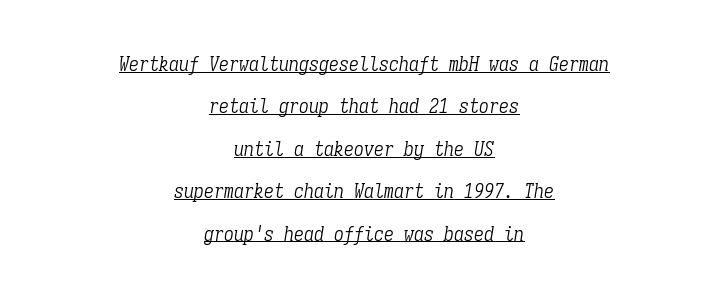
Q: Is the text bold? A: No.
Q: Is the text italic (slanted)? A: Yes, it leans right by about 9 degrees.
Q: Is the text underlined? A: Yes.
Q: How is the paragraph aligned? A: Centered.
Q: Is the spacing between letters normal or unusually wide? A: Normal.
Q: Is the spacing between lines tight, normal or loose? A: Loose.
